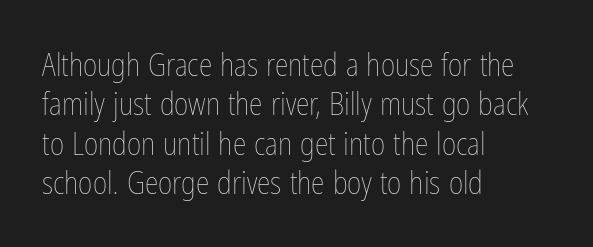
Q: Is the text bold? A: No.
Q: Is the text italic (slanted)? A: No, it is upright.
Q: Is the text underlined? A: No.
Q: How is the paragraph aligned? A: Left-aligned.
Q: Is the spacing between letters normal or unusually wide? A: Normal.
Q: Is the spacing between lines tight, normal or loose? A: Normal.
Q: Width (condensed, normal, or wide)? A: Condensed.
Q: Stroke contrast? A: Low.
Q: x-height? A: Medium.
Q: Monospaced? A: No.
